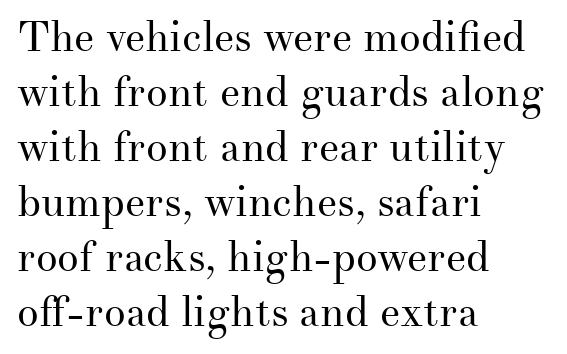
Q: Is the text bold? A: No.
Q: Is the text italic (slanted)? A: No, it is upright.
Q: Is the typeface a serif or a sans-serif typeface? A: Serif.
Q: Is the text underlined? A: No.
Q: How is the paragraph aligned? A: Left-aligned.
Q: Is the spacing between letters normal or unusually wide? A: Normal.
Q: Is the spacing between lines tight, normal or loose? A: Normal.
Q: Width (condensed, normal, or wide)? A: Normal.
Q: Stroke contrast? A: Medium.
Q: x-height? A: Small.
Q: Monospaced? A: No.
